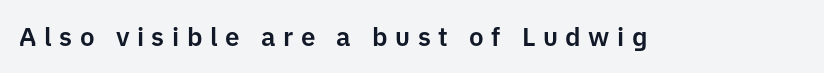
The image shows 26 px text type, upright; set unusually wide letter spacing (+0.29 em), not underlined.
